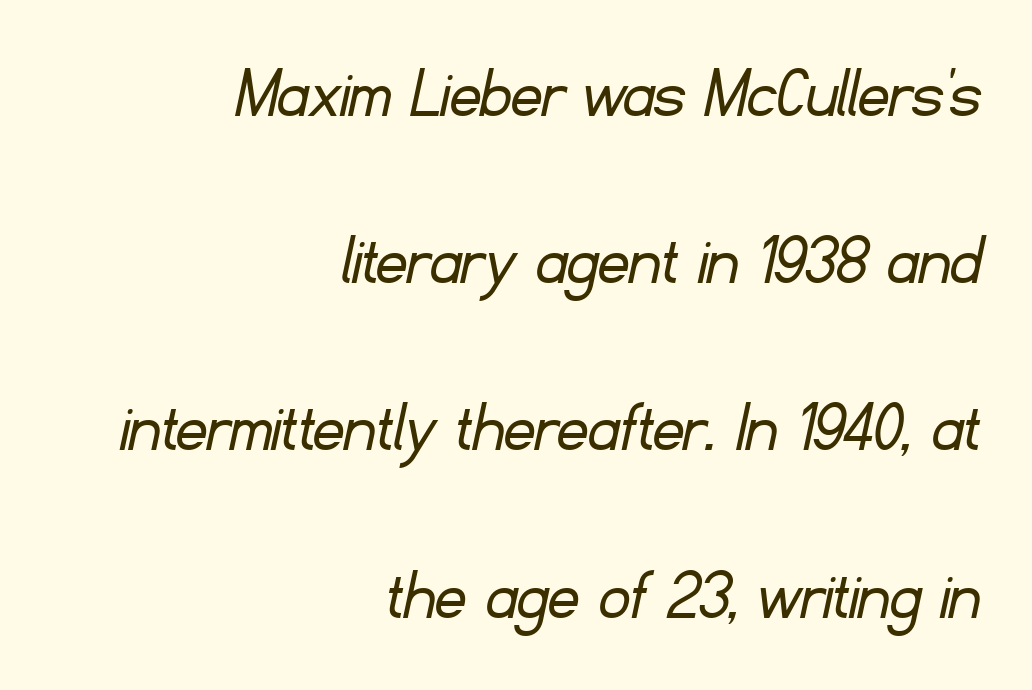
{"serif": "no", "bold": "no", "weight": "light", "width": "normal", "stroke_contrast": "low", "x_height": "small", "monospaced": "no", "underline": "no", "align": "right", "line_spacing": "loose", "line_spacing_ratio": 2.2, "letter_spacing": "normal", "letter_spacing_em": 0.0, "glyph_px": 76}
